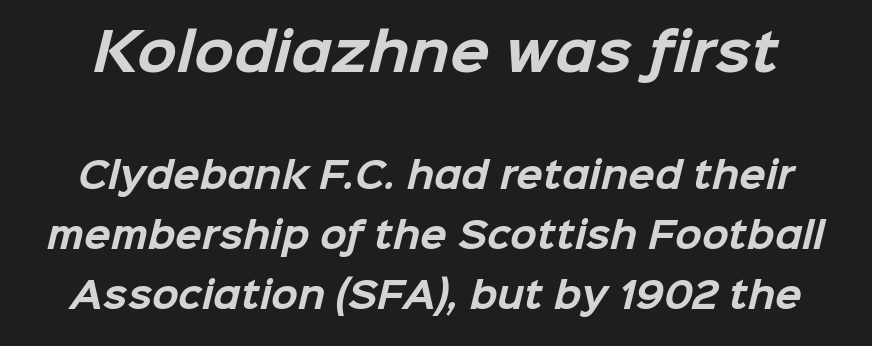
Q: Is the text bold? A: Yes.
Q: Is the typeface a serif or a sans-serif typeface? A: Sans-serif.
Q: Is the text underlined? A: No.
Q: Is the spacing between letters normal or unusually wide? A: Normal.
Q: Which block of text is set in a larger size, the first (top) or the second (bottom)? A: The first (top) one.
Q: Width (condensed, normal, or wide)? A: Normal.
Q: Stroke contrast? A: Low.
Q: x-height? A: Medium.
Q: Monospaced? A: No.
